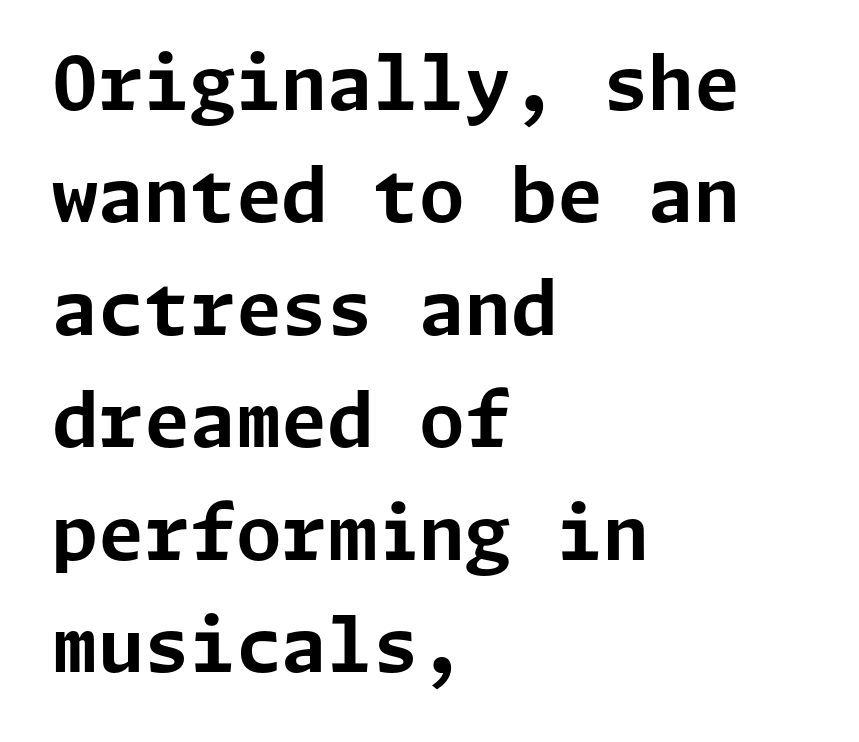
The image shows 74 px bold sans-serif type, upright; set left-aligned, normal line spacing (1.52x), normal letter spacing, not underlined; low stroke contrast and a medium x-height.
